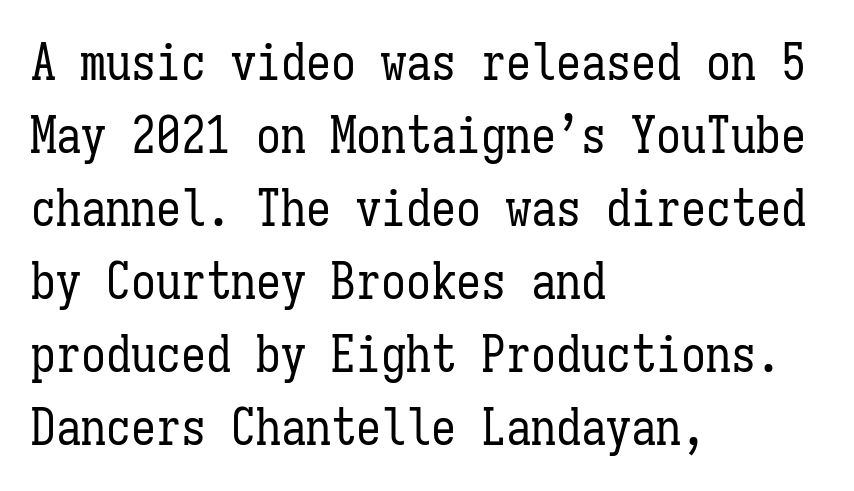
Q: Is the text bold? A: No.
Q: Is the text italic (slanted)? A: No, it is upright.
Q: Is the text underlined? A: No.
Q: How is the paragraph aligned? A: Left-aligned.
Q: Is the spacing between letters normal or unusually wide? A: Normal.
Q: Is the spacing between lines tight, normal or loose? A: Normal.
Q: Width (condensed, normal, or wide)? A: Condensed.
Q: Stroke contrast? A: Low.
Q: x-height? A: Medium.
Q: Monospaced? A: Yes.
